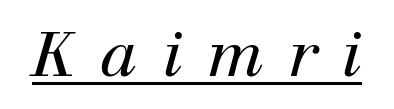
{"serif": "yes", "italic": "yes", "lean": "right", "slant_degrees": 12, "bold": "no", "weight": "regular", "width": "normal", "stroke_contrast": "high", "x_height": "medium", "monospaced": "no", "underline": "yes", "letter_spacing": "wide", "letter_spacing_em": 0.42, "glyph_px": 61}
